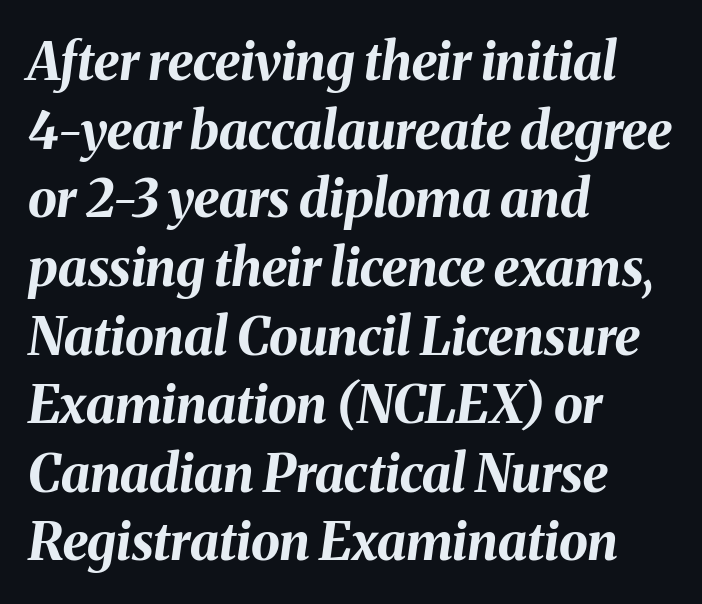
The image shows 52 px bold type, italic (leaning right); set left-aligned, normal line spacing (1.32x), normal letter spacing, not underlined; medium stroke contrast and a medium x-height.
